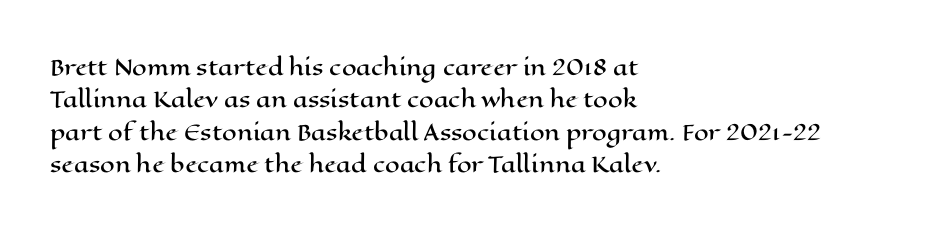
The image shows 21 px text type, upright; set left-aligned, normal line spacing (1.54x), normal letter spacing, not underlined.
